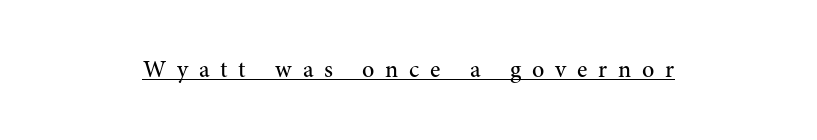
The image shows 24 px text type, upright; set centered, unusually wide letter spacing (+0.45 em), underlined.
